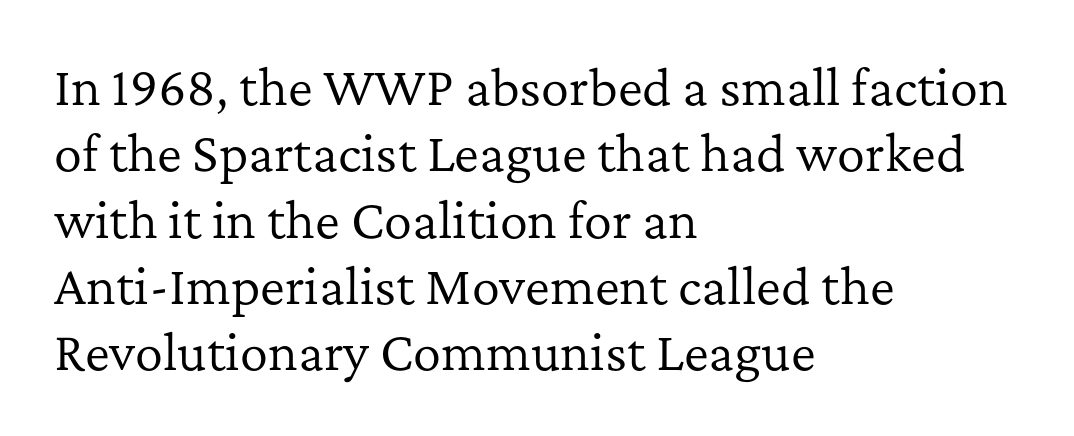
The image shows 47 px regular-weight serif type, upright; set left-aligned, normal line spacing (1.41x), normal letter spacing, not underlined; low stroke contrast and a medium x-height.
